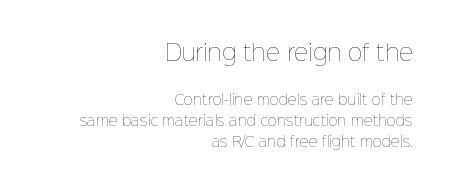
The image shows 22 px text type, upright; set right-aligned, normal line spacing (1.49x), normal letter spacing, not underlined; the first (top) block is 1.57x larger.
